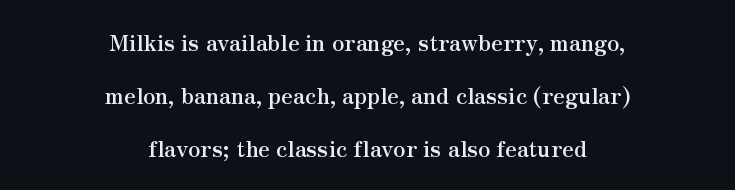
{"italic": "no", "bold": "yes", "underline": "no", "align": "center", "line_spacing": "loose", "line_spacing_ratio": 2.41, "letter_spacing": "normal", "letter_spacing_em": 0.0, "glyph_px": 22}
